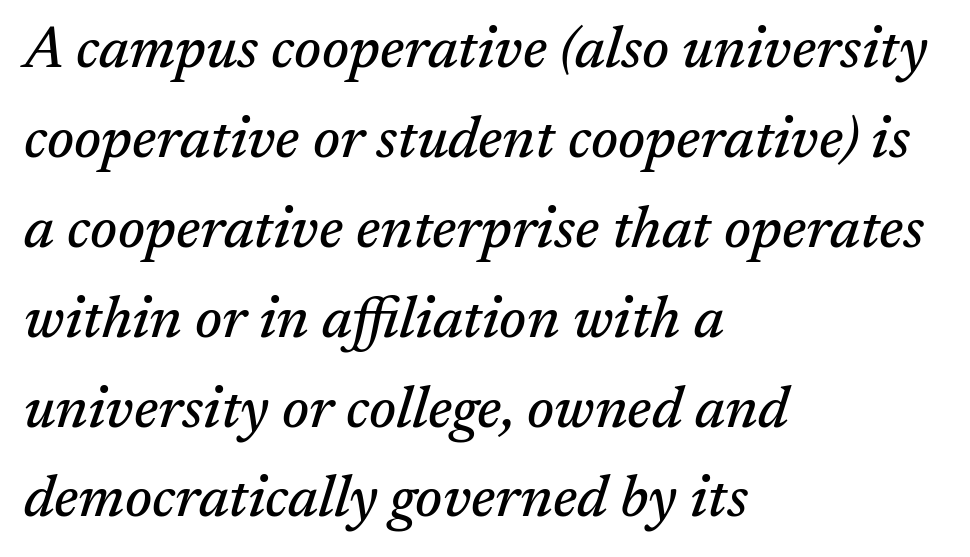
Tall strokes in this sample are angled rather than plumb. I'd call this a serif setting — the letters wear small feet. Letters rest on an invisible, unmarked baseline. The line texture is even and compact thanks to regular tracking. The paragraph shown leans on its left margin. The lines sit at an ordinary, default distance from one another.
